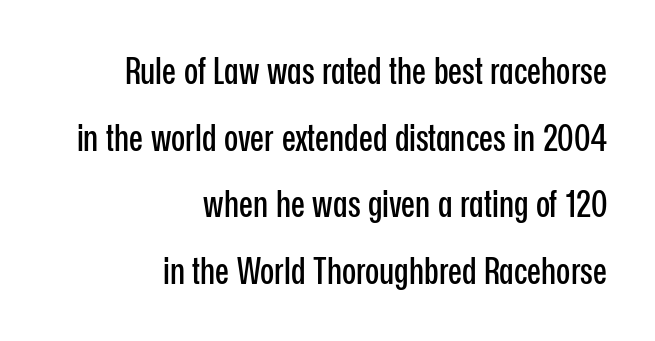
Q: Is the text italic (slanted)? A: No, it is upright.
Q: Is the typeface a serif or a sans-serif typeface? A: Sans-serif.
Q: Is the text underlined? A: No.
Q: How is the paragraph aligned? A: Right-aligned.
Q: Is the spacing between letters normal or unusually wide? A: Normal.
Q: Width (condensed, normal, or wide)? A: Condensed.
Q: Stroke contrast? A: Low.
Q: x-height? A: Medium.
Q: Monospaced? A: No.
